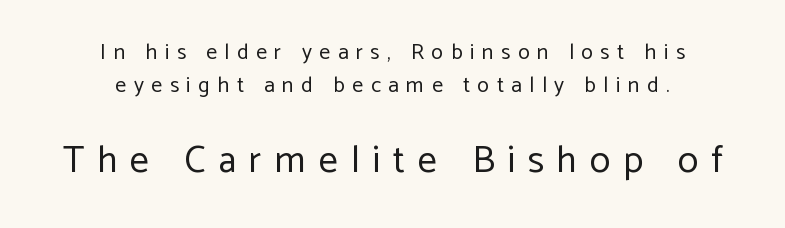
These lines sit exactly where default settings would place them. This is the regular roman posture of the typeface. A light-to-regular cut is what we see here. Reading top to bottom, the characters get bigger at the block break. The setting favours the middle, as headings and verse often do.
